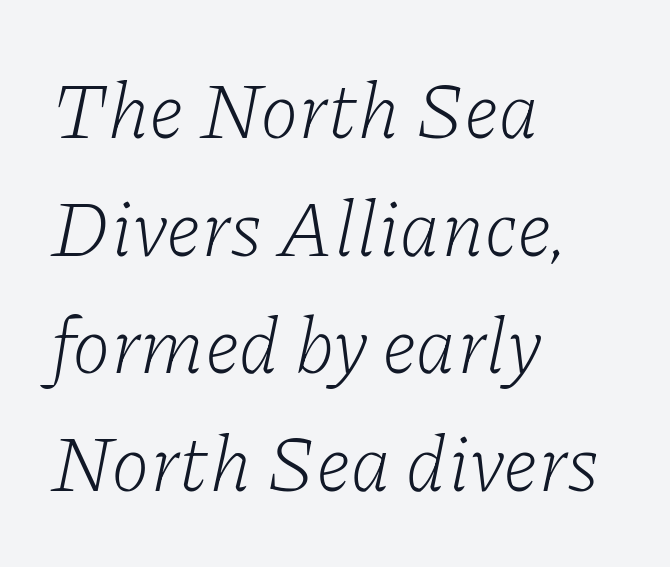
Posture: slanted. Inter-character spacing is left at the font's built-in metrics. Weight: in the light-to-regular range. Proportional: the letters do not fall into vertical columns.
